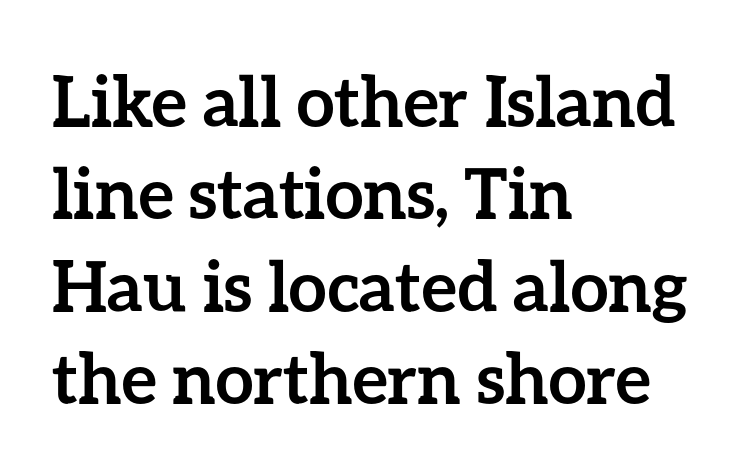
Spacing verdict: proportional, widths tailored to each character. No word sits above an underline. Every character sits straight up, as roman type does. The paragraph shown leans on its left margin. Students, observe: this is what conventionally led text looks like.
